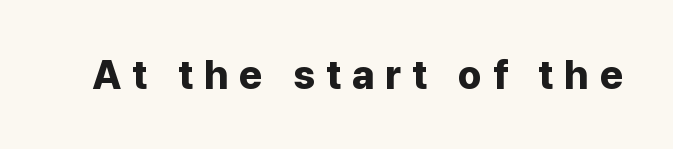
Q: Is the text bold? A: Yes.
Q: Is the text italic (slanted)? A: No, it is upright.
Q: Is the typeface a serif or a sans-serif typeface? A: Sans-serif.
Q: Is the text underlined? A: No.
Q: Is the spacing between letters normal or unusually wide? A: Unusually wide.
Q: Width (condensed, normal, or wide)? A: Normal.
Q: Stroke contrast? A: Low.
Q: x-height? A: Medium.
Q: Monospaced? A: No.
